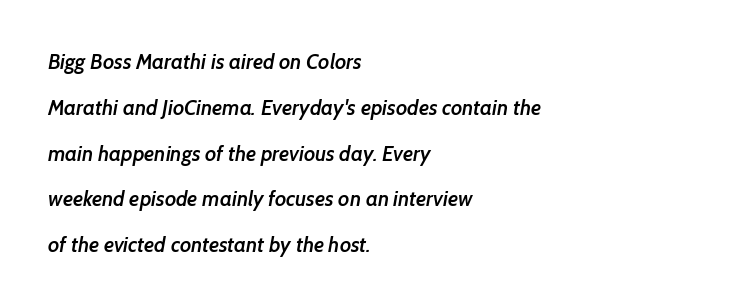
Where is the straight margin? On the left. Is there much room between lines? Yes — plenty of vertical air separates them. What weight is shown? A semibold, between regular and bold. Beneath every word, the page is bare. Observe the ordinary spacing: letters are neighbours, not strangers.
